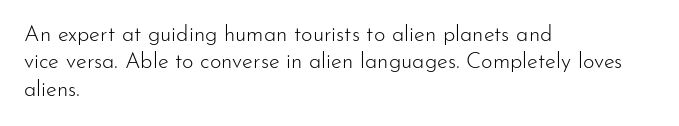
{"italic": "no", "bold": "no", "underline": "no", "align": "left", "line_spacing": "normal", "line_spacing_ratio": 1.25, "letter_spacing": "normal", "letter_spacing_em": 0.0, "glyph_px": 22}
